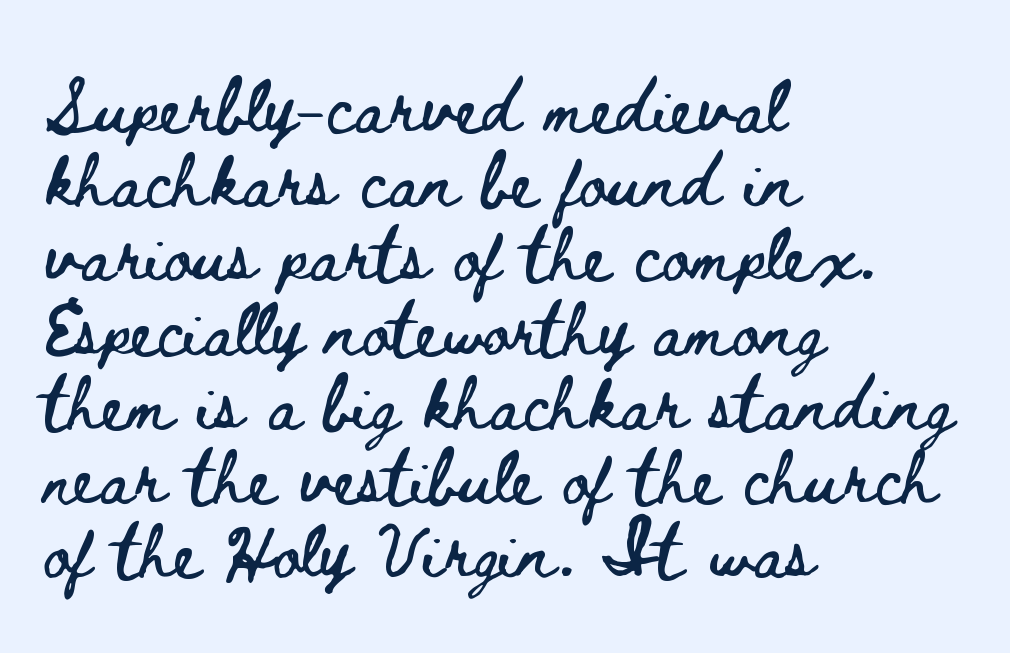
Q: Is the text underlined? A: No.
Q: How is the paragraph aligned? A: Left-aligned.
Q: Is the spacing between letters normal or unusually wide? A: Normal.
Q: Is the spacing between lines tight, normal or loose? A: Normal.
Q: Width (condensed, normal, or wide)? A: Wide.
Q: Stroke contrast? A: Low.
Q: x-height? A: Small.
Q: Monospaced? A: No.
